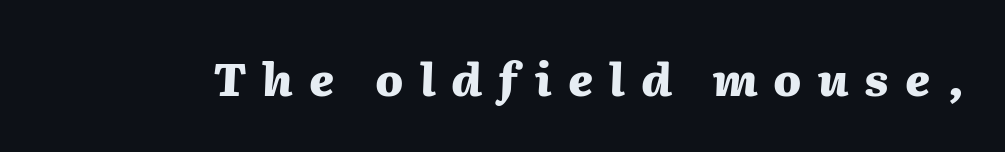
Q: Is the text bold? A: Yes.
Q: Is the text italic (slanted)? A: Yes, it leans right by about 2 degrees.
Q: Is the text underlined? A: No.
Q: Is the spacing between letters normal or unusually wide? A: Unusually wide.
Q: Width (condensed, normal, or wide)? A: Normal.
Q: Stroke contrast? A: Medium.
Q: x-height? A: Medium.
Q: Monospaced? A: No.
